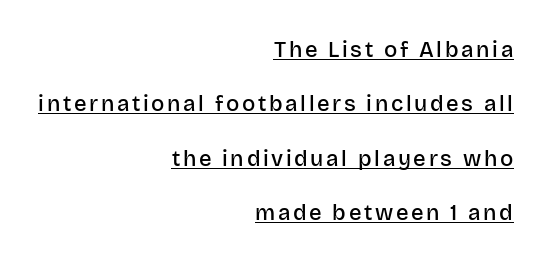
The image shows 22 px text type, upright; set right-aligned, loose line spacing (2.47x), underlined.
